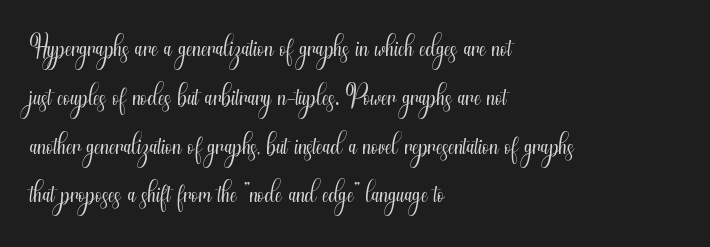
The image shows 40 px light, condensed sans-serif type; set left-aligned, line spacing 1.22x, normal letter spacing, not underlined; medium stroke contrast and a small x-height.
